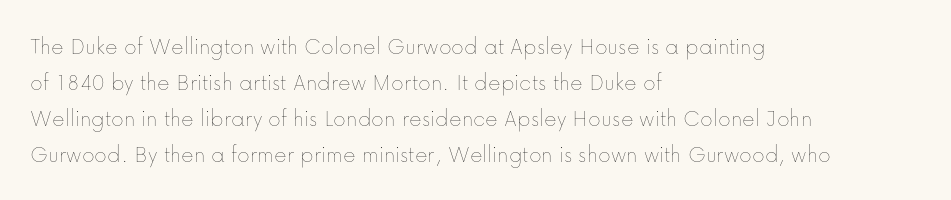
The image shows 24 px text type, upright; set left-aligned, normal line spacing (1.5x), normal letter spacing, not underlined.
